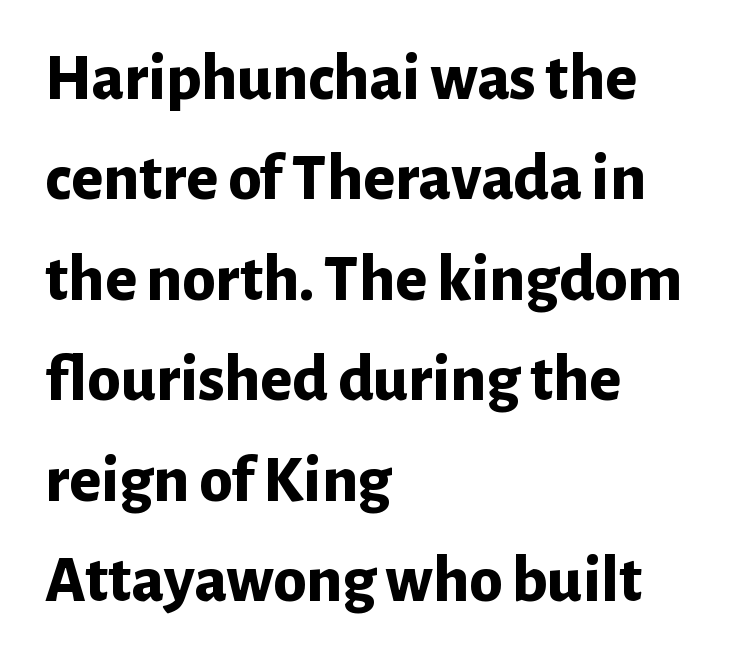
The image shows 67 px bold sans-serif type, upright; set left-aligned, normal line spacing (1.5x), normal letter spacing, not underlined; low stroke contrast and a medium x-height.
